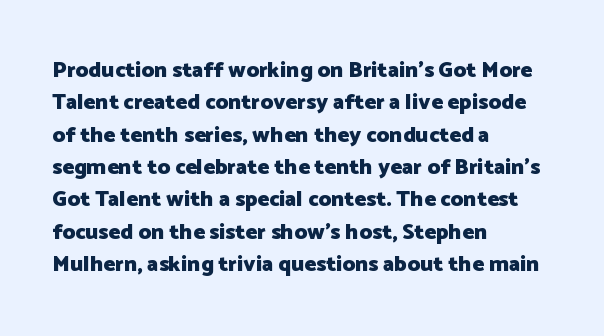
The image shows 22 px bold type, upright; set left-aligned, normal line spacing (1.47x), normal letter spacing, not underlined.
